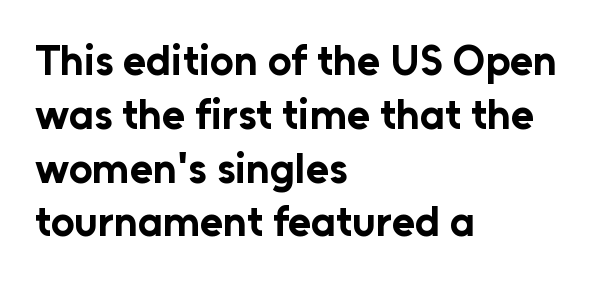
{"serif": "no", "italic": "no", "bold": "yes", "weight": "bold", "width": "normal", "stroke_contrast": "low", "x_height": "medium", "monospaced": "no", "underline": "no", "align": "left", "line_spacing": "normal", "line_spacing_ratio": 1.28, "letter_spacing": "normal", "letter_spacing_em": 0.0, "glyph_px": 42}
